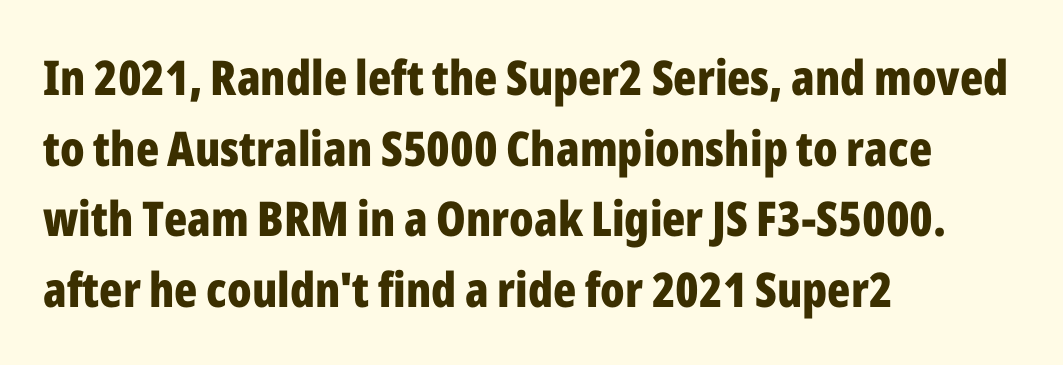
The image shows 48 px bold, condensed sans-serif type, upright; set left-aligned, normal line spacing (1.47x), normal letter spacing, not underlined; low stroke contrast and a medium x-height.
